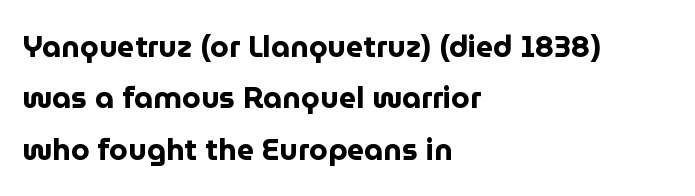
The image shows 30 px bold sans-serif type, upright; set left-aligned, line spacing 1.71x, normal letter spacing, not underlined; low stroke contrast and a medium x-height.
